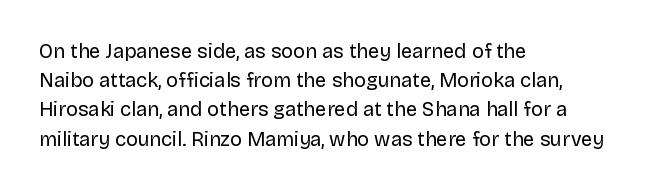
The image shows 20 px text type, upright; set left-aligned, normal line spacing (1.46x), normal letter spacing, not underlined.
